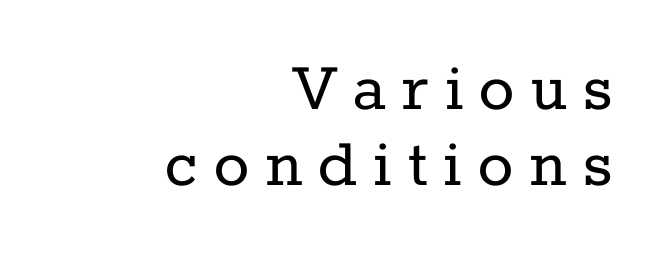
If you measured baseline to baseline, you'd find a short distance. A clean baseline with only descenders dipping below it. Substantial extra tracking has been applied to these lines. Stroke thickness stays within the range of a standard reading face or lighter. Think of a printed novel: that variable character pitch is what you see here. The ragged edge is on the left, which tells us the setting is flush right.
